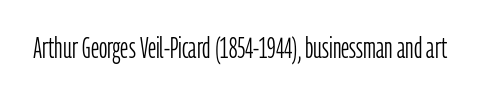
Do the characters align in a grid? No, the font is proportional. The specimen reads as upright at a glance. The tracking reads as untouched default to a designer's eye. Serifs: no, the terminals of the letterforms are clean. Stems and bowls with no extra thickness — not bold.
